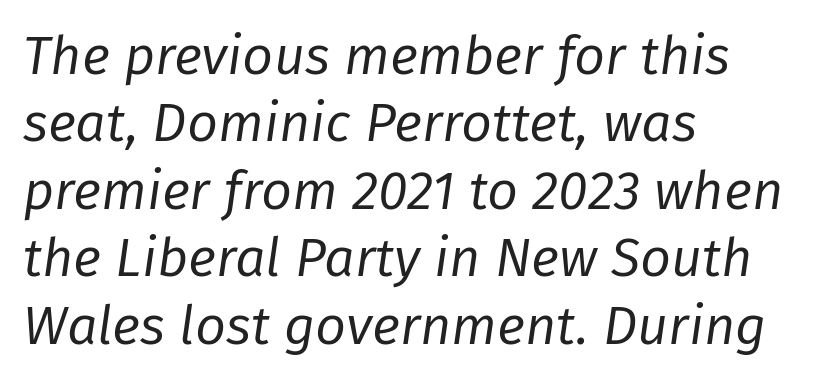
Q: Is the text bold? A: No.
Q: Is the text italic (slanted)? A: Yes, it leans right by about 8 degrees.
Q: Is the text underlined? A: No.
Q: How is the paragraph aligned? A: Left-aligned.
Q: Is the spacing between letters normal or unusually wide? A: Normal.
Q: Is the spacing between lines tight, normal or loose? A: Normal.
Q: Width (condensed, normal, or wide)? A: Normal.
Q: Stroke contrast? A: Low.
Q: x-height? A: Medium.
Q: Monospaced? A: No.
